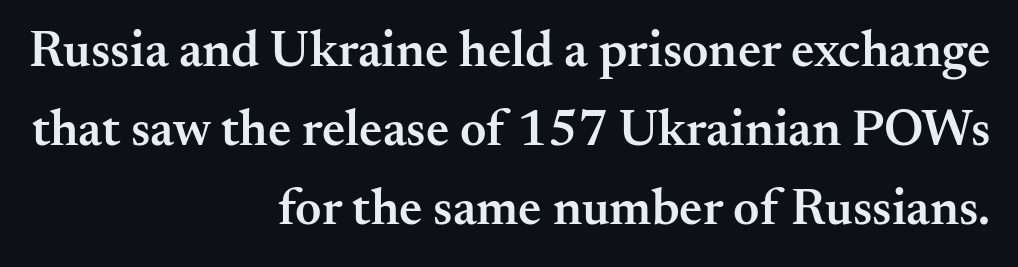
The image shows 51 px semibold serif type, upright; set right-aligned, normal line spacing (1.55x), normal letter spacing, not underlined; medium stroke contrast and a small x-height.
